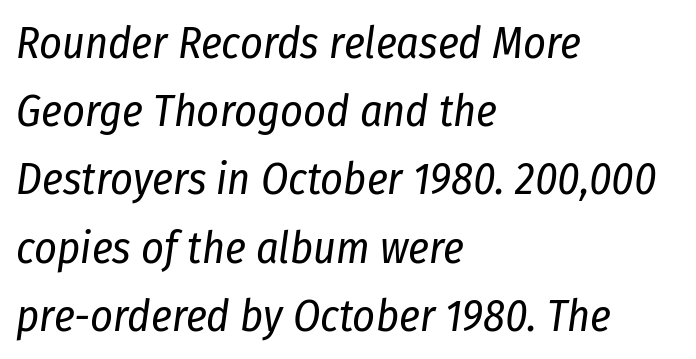
The image shows 44 px regular-weight, condensed type, italic (leaning right); set left-aligned, normal line spacing (1.55x), normal letter spacing, not underlined; low stroke contrast and a medium x-height.
